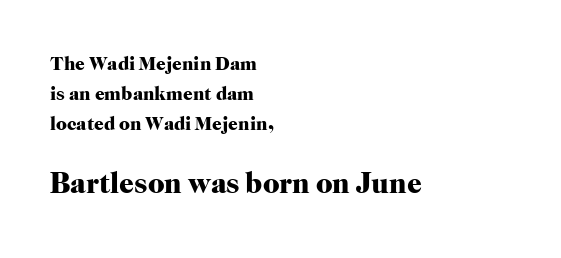
Serif or sans? Serif — the stroke terminals have little feet. Any mark beneath the type? The region is blank. Compared with a centered layout, this one pins lines to the left instead. Quick note: interline space is typical. Which chunk is bigger? The second one — the bottom block dwarfs the top. Characters follow at the spacing the type designer built in.
